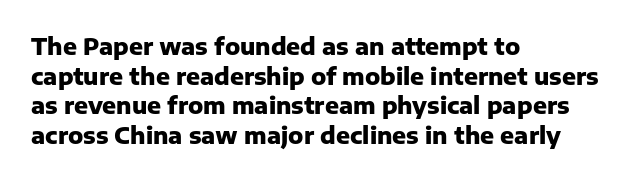
Is there any slant? The stems are plumb. Nothing unusual about the tracking: characters are spaced as the font intends. These words are printed bold, with thick strokes throughout. Evenly set lines give the paragraph a standard silhouette.
